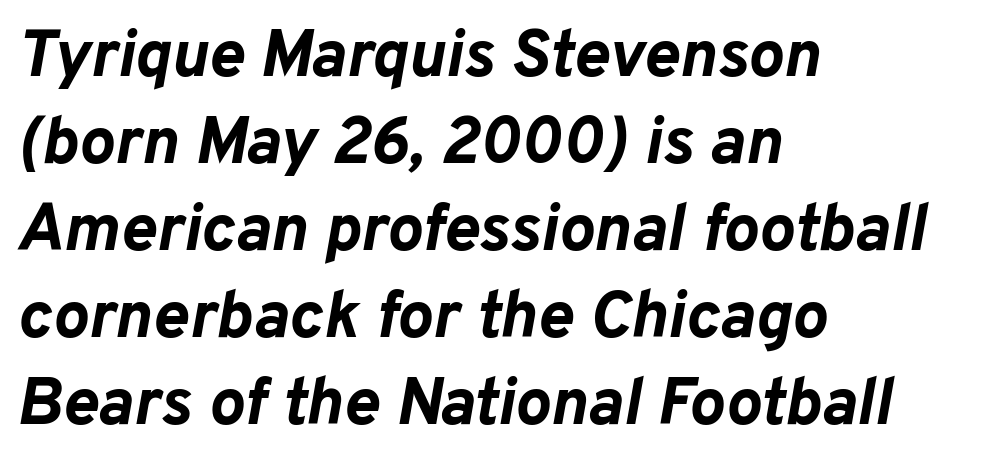
The rendering anchors every line to the left-hand side. The tracking reads as untouched default to a designer's eye. Notice how thick the strokes are: this is what a full bold looks like. The letters are slanted; this is an italic face.
